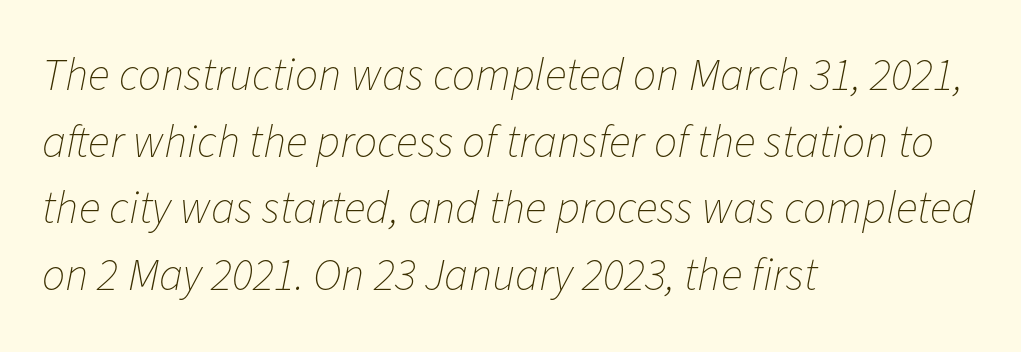
The image shows 46 px thin type, italic (leaning right); set left-aligned, normal line spacing (1.45x), normal letter spacing, not underlined; low stroke contrast and a medium x-height.
